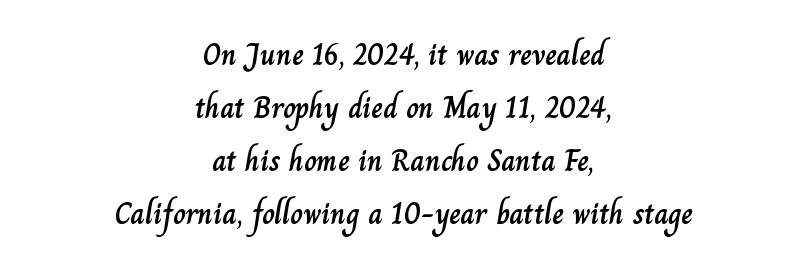
The image shows 31 px text type; set centered, line spacing 1.71x, normal letter spacing, not underlined; low stroke contrast and a small x-height.
